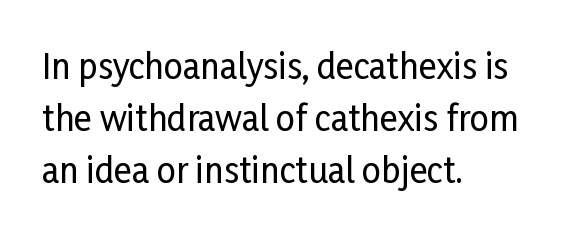
The image shows 34 px condensed sans-serif type, upright; set left-aligned, normal line spacing (1.53x), normal letter spacing, not underlined; low stroke contrast and a medium x-height.
